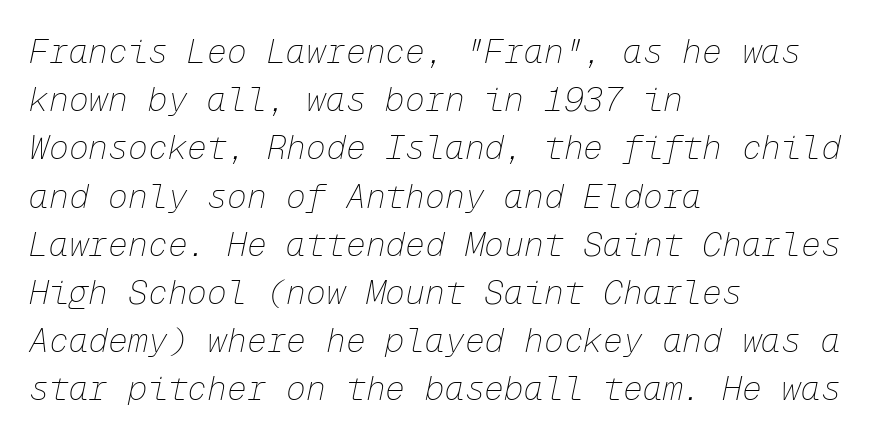
Here the glyphs are tracked normally, forming tight word shapes. This sample has the even, mechanical cadence of fixed-width lettering. The words here are not underlined. Vertical spacing — default. The specimen reads as italic at a glance.
